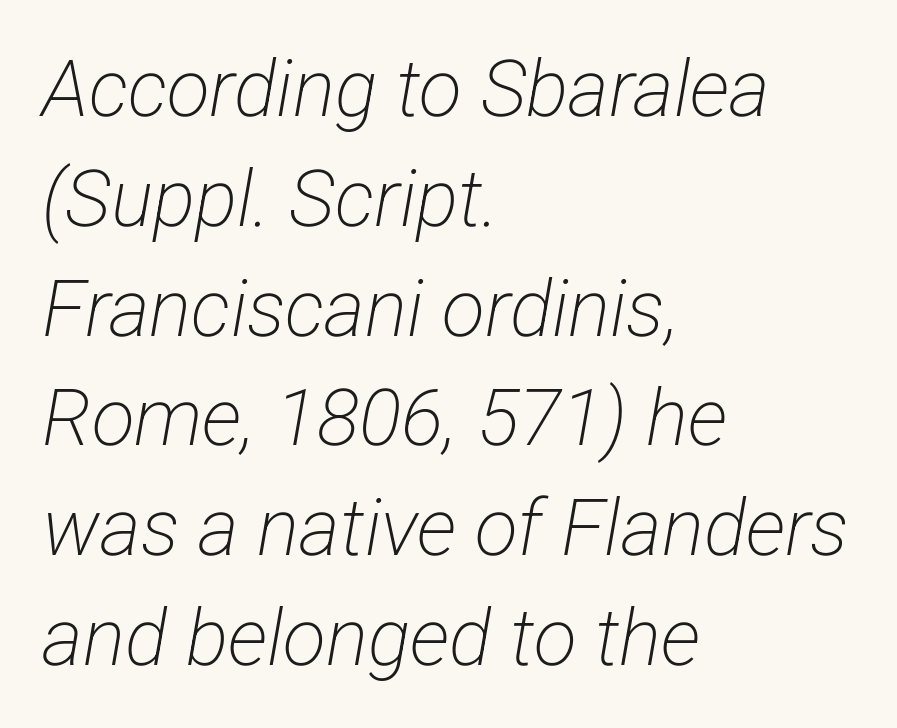
The image shows 79 px light, condensed sans-serif type; set left-aligned, normal line spacing (1.39x), normal letter spacing, not underlined; low stroke contrast and a medium x-height.
